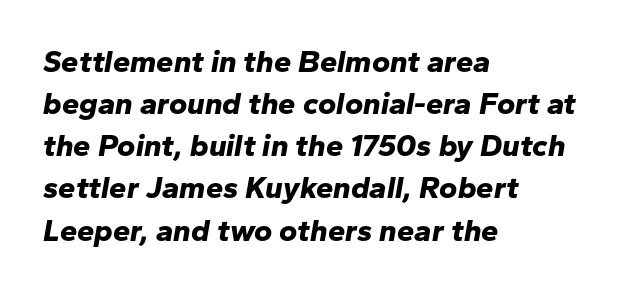
{"italic": "yes", "lean": "right", "slant_degrees": 10, "bold": "yes", "weight": "bold", "width": "normal", "stroke_contrast": "low", "x_height": "medium", "monospaced": "no", "underline": "no", "align": "left", "line_spacing": "normal", "line_spacing_ratio": 1.36, "letter_spacing": "normal", "letter_spacing_em": 0.0, "glyph_px": 31}
